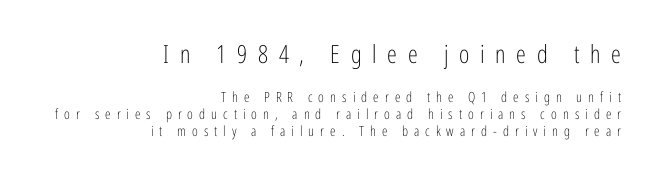
{"italic": "no", "bold": "no", "underline": "no", "align": "right", "line_spacing_ratio": 1.23, "letter_spacing": "wide", "letter_spacing_em": 0.43, "larger_block": "first", "size_ratio": 1.79, "glyph_px": 25}
